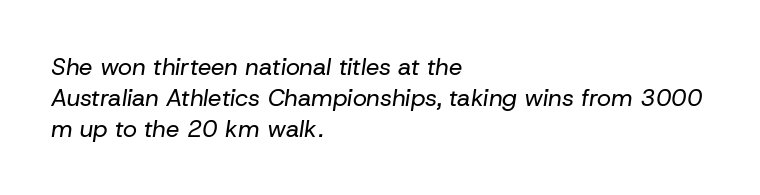
The font sits on the lighter half of the weight spectrum, regular included. Layout note: lines flush left. Regular leading. An italicized treatment has been applied to the whole sample. Glance below the letters and you will spot only blank space.
